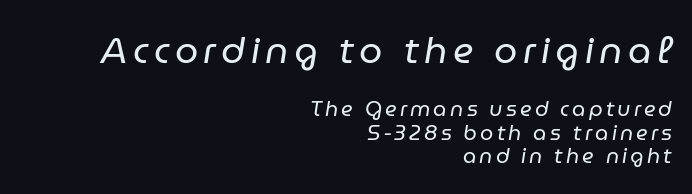
Q: Is the text bold? A: No.
Q: Is the text italic (slanted)? A: Yes, it leans right by about 9 degrees.
Q: Is the text underlined? A: No.
Q: How is the paragraph aligned? A: Right-aligned.
Q: Is the spacing between lines tight, normal or loose? A: Tight.
Q: Which block of text is set in a larger size, the first (top) or the second (bottom)? A: The first (top) one.
Q: Width (condensed, normal, or wide)? A: Normal.
Q: Stroke contrast? A: Low.
Q: x-height? A: Medium.
Q: Monospaced? A: No.
